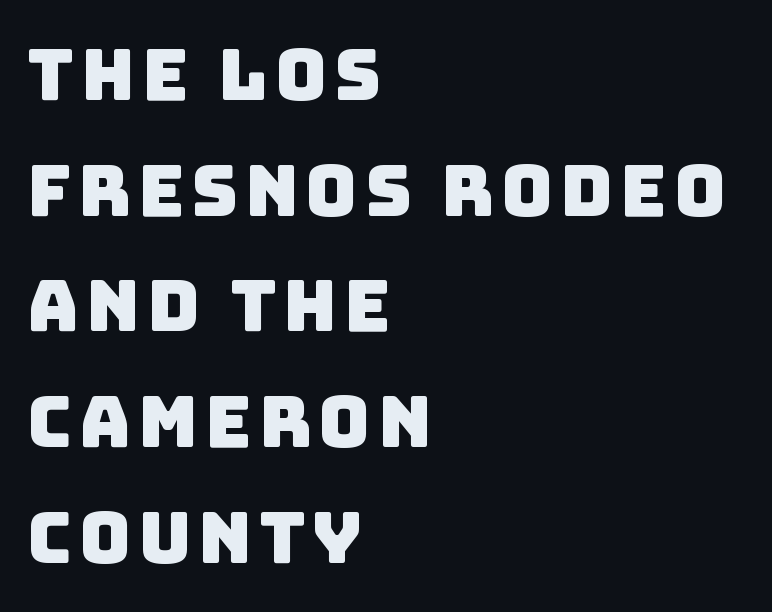
{"serif": "no", "width": "normal", "stroke_contrast": "low", "x_height": "large", "monospaced": "no", "underline": "no", "align": "left", "line_spacing": "normal", "line_spacing_ratio": 1.63, "glyph_px": 71}
